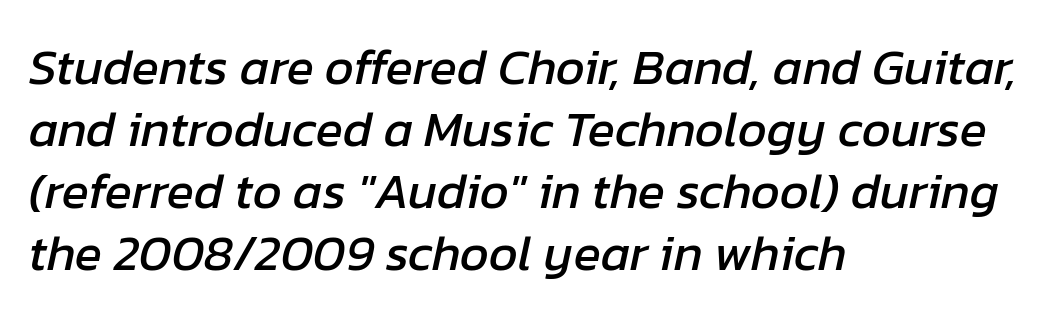
Q: Is the text italic (slanted)? A: Yes, it leans right by about 12 degrees.
Q: Is the text underlined? A: No.
Q: How is the paragraph aligned? A: Left-aligned.
Q: Is the spacing between letters normal or unusually wide? A: Normal.
Q: Width (condensed, normal, or wide)? A: Normal.
Q: Stroke contrast? A: Low.
Q: x-height? A: Medium.
Q: Monospaced? A: No.
